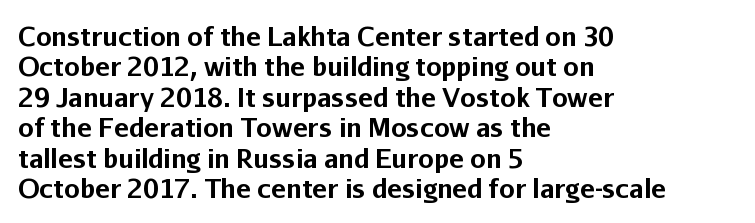
The image shows 25 px bold type, upright; set left-aligned, line spacing 1.22x, normal letter spacing, not underlined.
